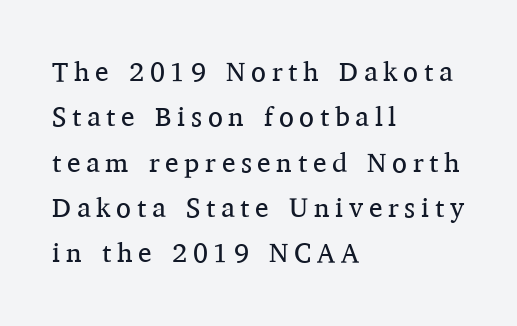
Horizontal bands of white between lines are of average thickness. The paragraph shown leans on its left margin. The area under the type is left untouched. Is the type heavy? It reads as light-to-regular instead. The letters are spread apart with noticeably loose tracking.
